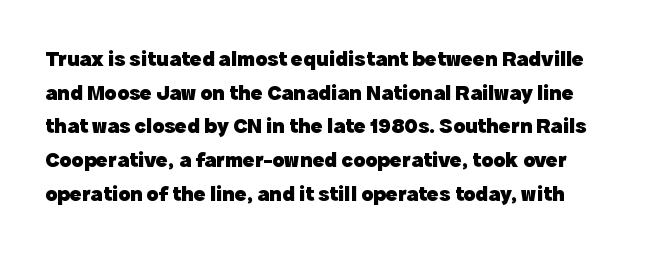
The image shows 22 px bold type, upright; set normal line spacing (1.53x), normal letter spacing, not underlined.
